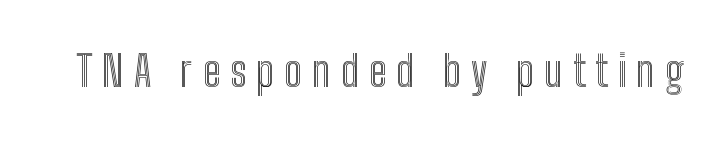
Here the designer chose a conventional face with non-uniform glyph widths. Is there any slant? The stems are plumb. Each row of text sits above clean, open space. Glyph-to-glyph distance is far greater than everyday printed text.
